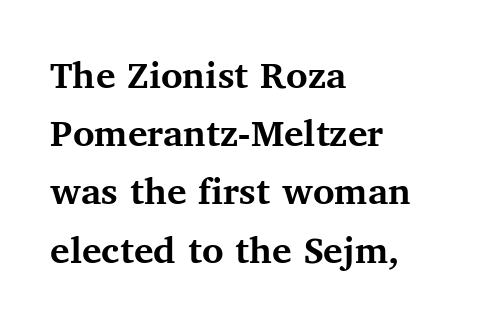
Do the characters align in a grid? No, the font is proportional. These lines are set flush left with a ragged right edge. Notice how thick the strokes are: this is what a full bold looks like. One glance says typical: line gaps are just what's usual. Characters follow at the spacing the type designer built in. Bare-footed words on every line.
